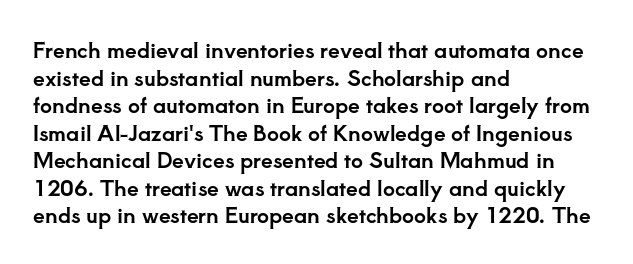
Line starts are locked; line ends wander. Leading matches the norm, producing a regular column. Characters remain perfectly vertical along every line. The area under the type is left untouched. Caption: standard tracking, unaltered.
